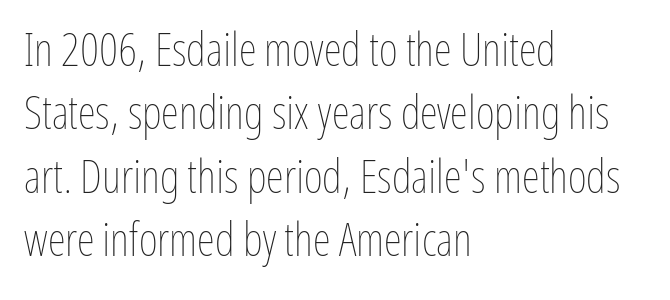
Each word holds together tightly as a unit, with standard inter-letter gaps. Regular leading. This sample uses an upright cut, with every glyph sitting square on the baseline. No letter is thick-stroked: the sample isn't bold. Plain, unruled lines of type.
